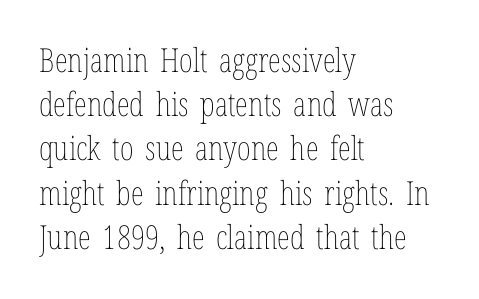
{"italic": "no", "bold": "no", "weight": "thin", "width": "condensed", "stroke_contrast": "low", "x_height": "medium", "monospaced": "no", "underline": "no", "align": "left", "line_spacing": "normal", "line_spacing_ratio": 1.34, "letter_spacing": "normal", "letter_spacing_em": 0.0, "glyph_px": 33}
